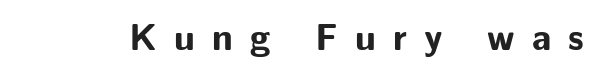
Q: Is the text bold? A: Yes.
Q: Is the text italic (slanted)? A: No, it is upright.
Q: Is the typeface a serif or a sans-serif typeface? A: Sans-serif.
Q: Is the text underlined? A: No.
Q: Is the spacing between letters normal or unusually wide? A: Unusually wide.
Q: Width (condensed, normal, or wide)? A: Normal.
Q: Stroke contrast? A: Low.
Q: x-height? A: Medium.
Q: Monospaced? A: No.
